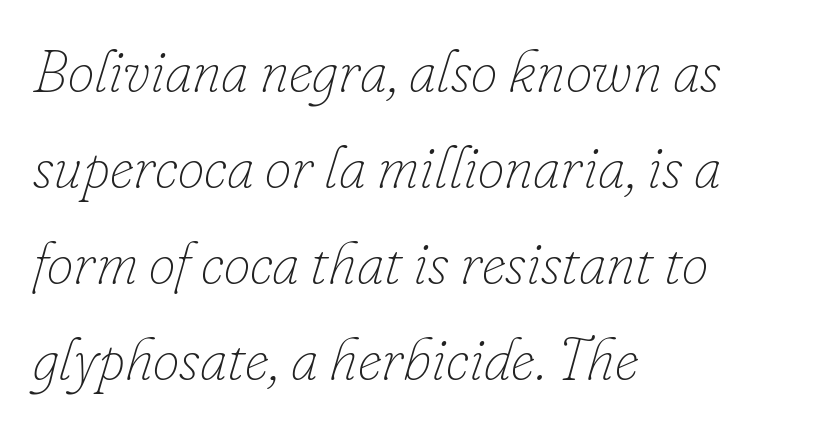
The image shows 60 px thin type, italic (leaning right); set left-aligned, normal line spacing (1.6x), normal letter spacing, not underlined; low stroke contrast and a small x-height.
